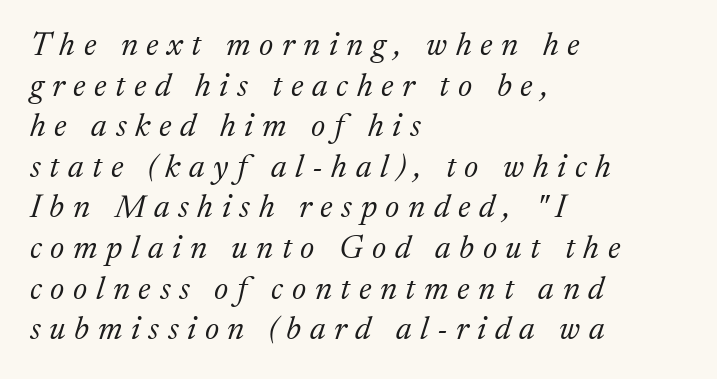
The image shows 33 px light serif type, italic (leaning right); set left-aligned, line spacing 1.23x, unusually wide letter spacing (+0.26 em), not underlined; medium stroke contrast and a medium x-height.
